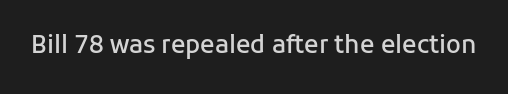
{"italic": "no", "bold": "semi", "underline": "no", "letter_spacing": "normal", "letter_spacing_em": 0.0, "glyph_px": 24}
